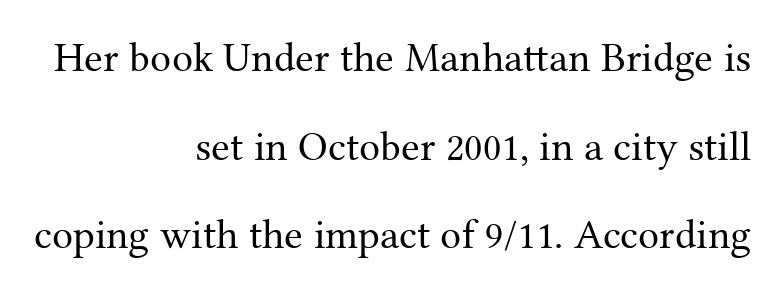
{"serif": "yes", "italic": "no", "bold": "no", "weight": "regular", "width": "normal", "stroke_contrast": "medium", "x_height": "medium", "monospaced": "no", "underline": "no", "align": "right", "line_spacing": "loose", "line_spacing_ratio": 2.11, "letter_spacing": "normal", "letter_spacing_em": 0.0, "glyph_px": 42}
